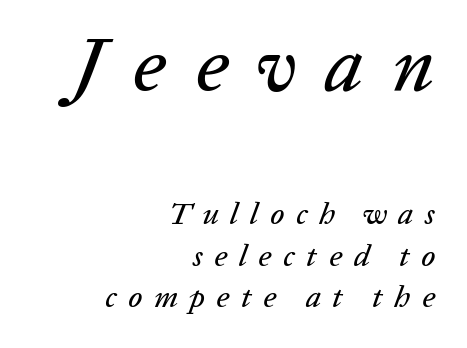
Compared with ordinary roman type, these characters are visibly tilted. The gap between lines stays unmarked. Horizontally, the lines are justified to the trailing edge only. Regarding leading, the lines here are spaced in the standard way. Varying glyph widths throughout — classic text-font behaviour. Glyph-to-glyph distance is far greater than everyday printed text.
